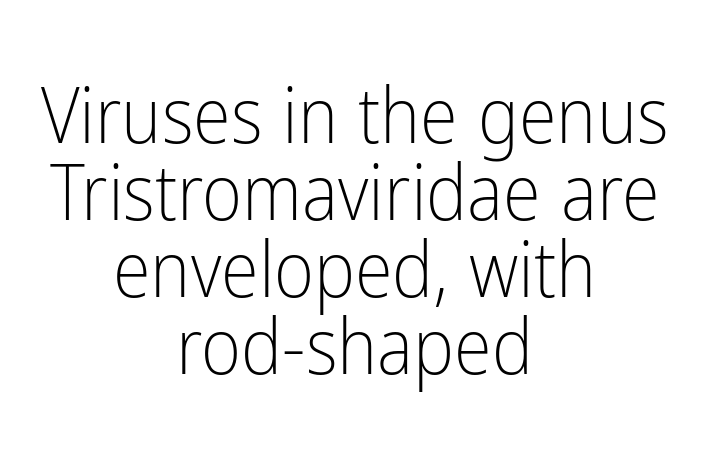
The image shows 77 px light, condensed sans-serif type, upright; set centered, tight line spacing (1.0x), normal letter spacing, not underlined; low stroke contrast and a medium x-height.
